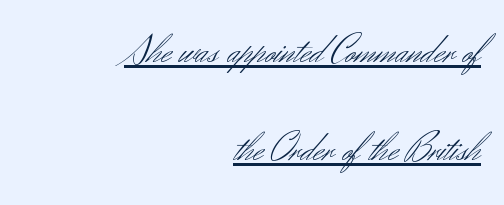
The image shows 41 px light sans-serif type; set right-aligned, loose line spacing (2.39x), normal letter spacing, underlined; medium stroke contrast and a small x-height.
